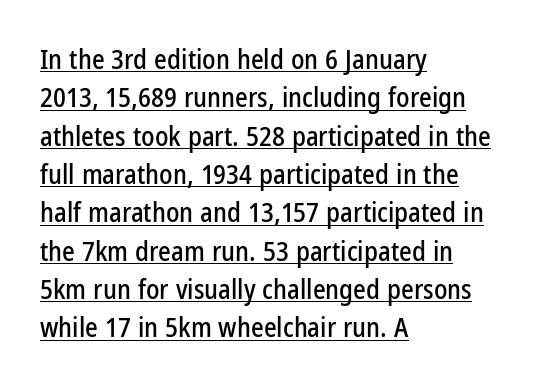
Does the copy run flush right? No — it runs flush left. The type sits square on the baseline with zero lean. These lines sit exactly where default settings would place them. Between one letter and the next there's only the usual sliver of space. The typesetter has applied underlining to the passage shown.
